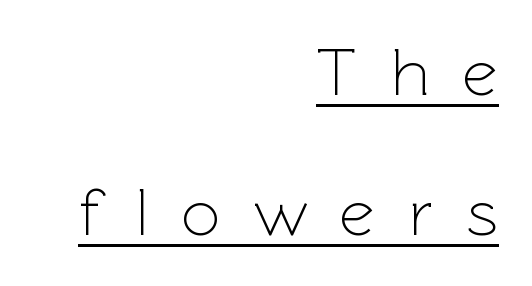
The image shows 68 px light sans-serif type, upright; set right-aligned, loose line spacing (2.06x), unusually wide letter spacing (+0.49 em), underlined; a medium x-height.
